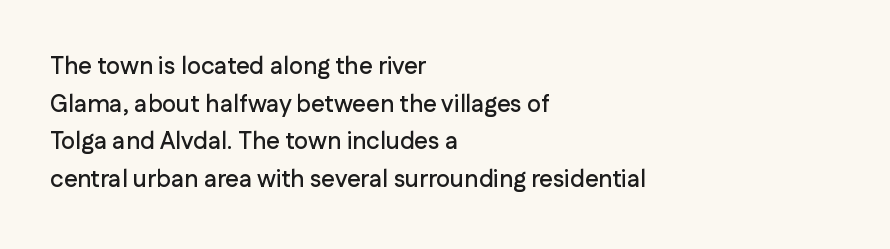
Q: Is the text italic (slanted)? A: No, it is upright.
Q: Is the text underlined? A: No.
Q: How is the paragraph aligned? A: Left-aligned.
Q: Is the spacing between letters normal or unusually wide? A: Normal.
Q: Is the spacing between lines tight, normal or loose? A: Normal.
